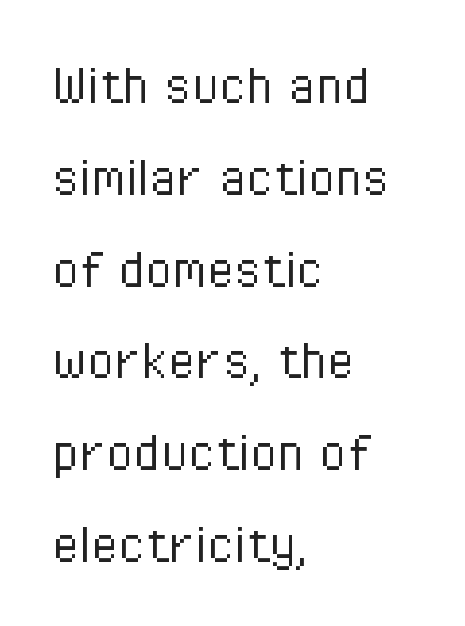
The image shows 62 px light, condensed sans-serif type, upright; set left-aligned, normal line spacing (1.48x), normal letter spacing, not underlined; low stroke contrast and a medium x-height.
